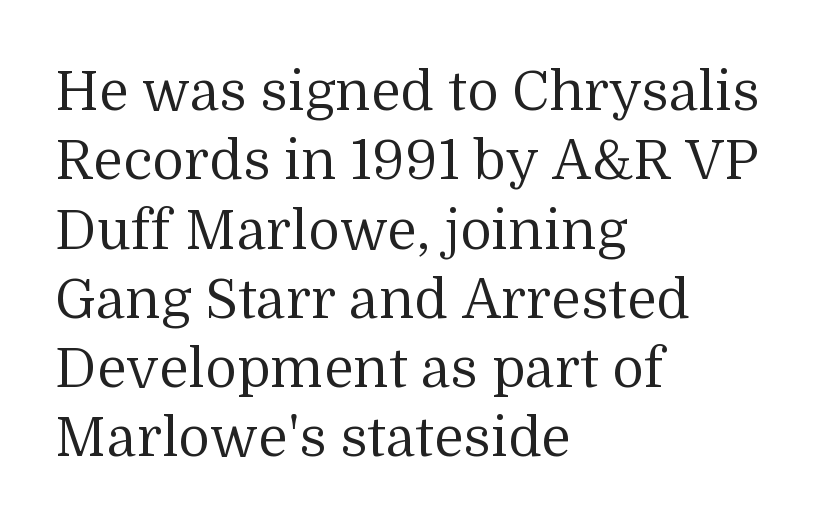
{"serif": "yes", "italic": "no", "bold": "no", "weight": "regular", "width": "normal", "stroke_contrast": "medium", "x_height": "medium", "monospaced": "no", "underline": "no", "align": "left", "line_spacing": "normal", "line_spacing_ratio": 1.26, "letter_spacing": "normal", "letter_spacing_em": 0.0, "glyph_px": 55}
